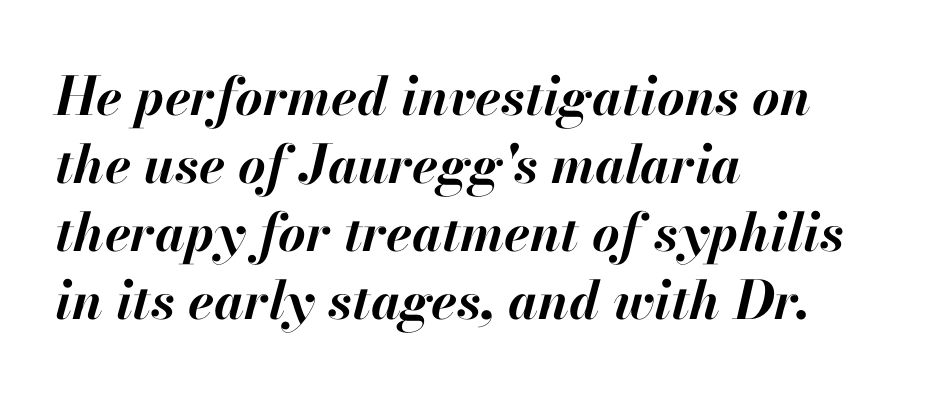
{"italic": "yes", "lean": "right", "slant_degrees": 13, "bold": "yes", "weight": "bold", "width": "normal", "stroke_contrast": "high", "x_height": "small", "monospaced": "no", "underline": "no", "align": "left", "line_spacing": "normal", "line_spacing_ratio": 1.28, "letter_spacing": "normal", "letter_spacing_em": 0.0, "glyph_px": 53}
